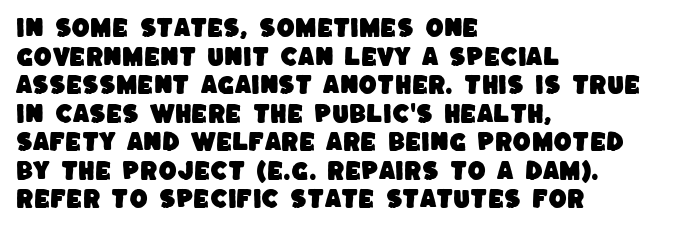
The image shows 21 px text type; set left-aligned, normal line spacing (1.36x), normal letter spacing, not underlined.
